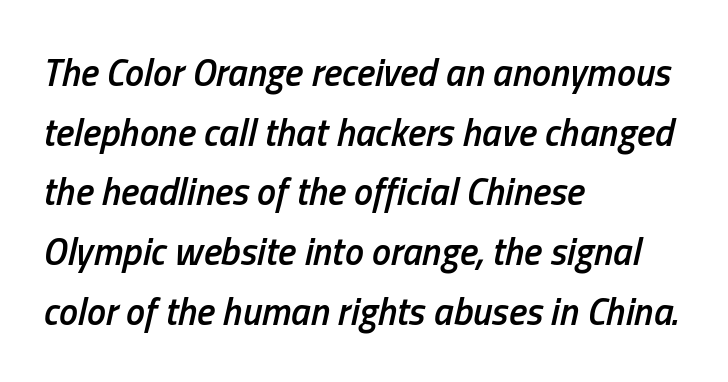
Q: Is the text bold? A: Semi-bold.
Q: Is the text italic (slanted)? A: Yes, it leans right by about 13 degrees.
Q: Is the text underlined? A: No.
Q: How is the paragraph aligned? A: Left-aligned.
Q: Is the spacing between letters normal or unusually wide? A: Normal.
Q: Is the spacing between lines tight, normal or loose? A: Normal.
Q: Width (condensed, normal, or wide)? A: Condensed.
Q: Stroke contrast? A: Low.
Q: x-height? A: Medium.
Q: Monospaced? A: No.
